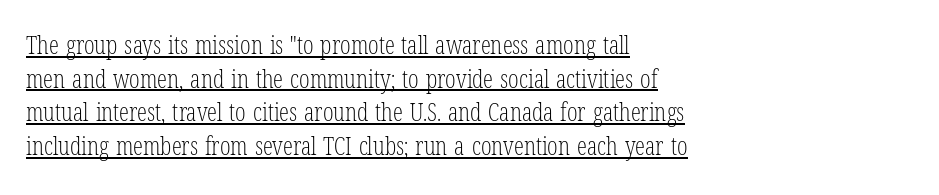
{"italic": "no", "bold": "no", "underline": "yes", "align": "left", "line_spacing": "normal", "line_spacing_ratio": 1.35, "letter_spacing": "normal", "letter_spacing_em": 0.0, "glyph_px": 25}
